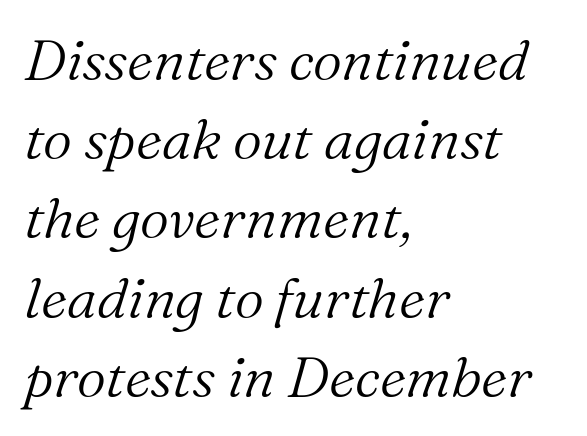
Q: Is the text bold? A: No.
Q: Is the text italic (slanted)? A: Yes, it leans right by about 16 degrees.
Q: Is the typeface a serif or a sans-serif typeface? A: Serif.
Q: Is the text underlined? A: No.
Q: How is the paragraph aligned? A: Left-aligned.
Q: Is the spacing between letters normal or unusually wide? A: Normal.
Q: Is the spacing between lines tight, normal or loose? A: Normal.
Q: Width (condensed, normal, or wide)? A: Normal.
Q: Stroke contrast? A: Medium.
Q: x-height? A: Medium.
Q: Monospaced? A: No.
